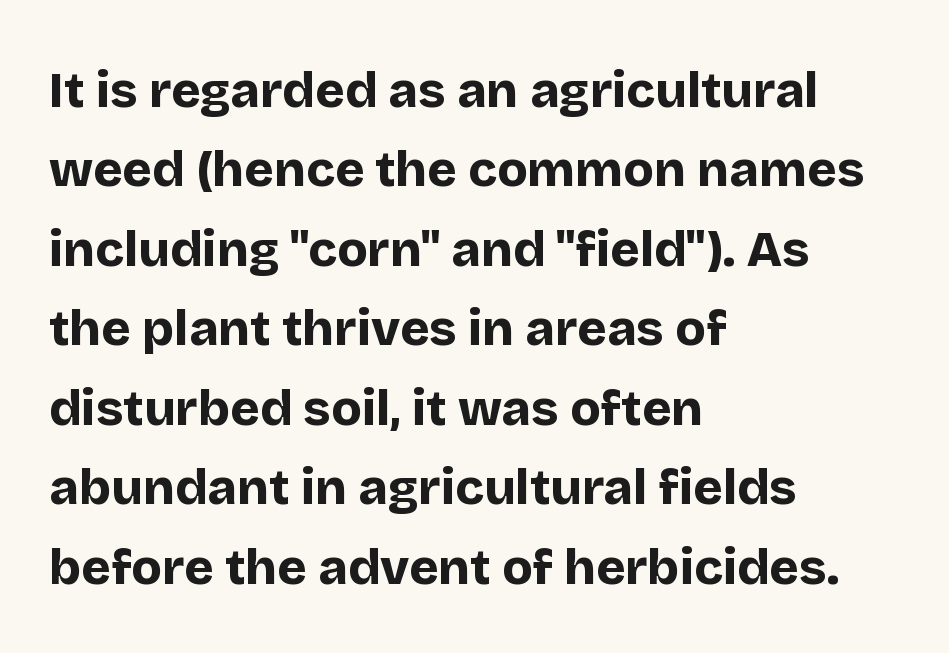
{"serif": "no", "italic": "no", "bold": "yes", "weight": "bold", "width": "normal", "stroke_contrast": "low", "x_height": "large", "monospaced": "no", "underline": "no", "align": "left", "line_spacing": "normal", "line_spacing_ratio": 1.59, "letter_spacing": "normal", "letter_spacing_em": 0.0, "glyph_px": 50}
